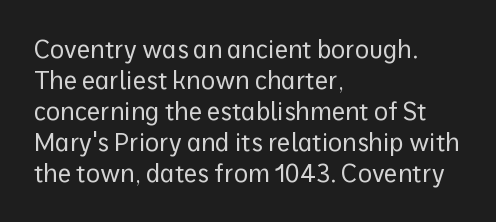
{"italic": "no", "bold": "no", "underline": "no", "align": "left", "line_spacing": "normal", "line_spacing_ratio": 1.29, "letter_spacing": "normal", "letter_spacing_em": 0.0, "glyph_px": 24}
